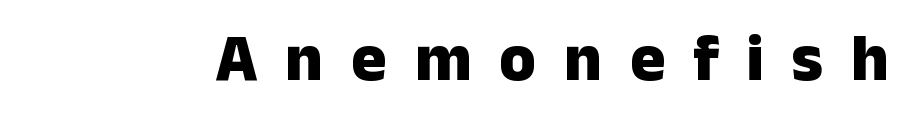
Q: Is the text bold? A: Yes.
Q: Is the text italic (slanted)? A: No, it is upright.
Q: Is the typeface a serif or a sans-serif typeface? A: Sans-serif.
Q: Is the text underlined? A: No.
Q: Is the spacing between letters normal or unusually wide? A: Unusually wide.
Q: Width (condensed, normal, or wide)? A: Normal.
Q: Stroke contrast? A: Low.
Q: x-height? A: Medium.
Q: Monospaced? A: No.
